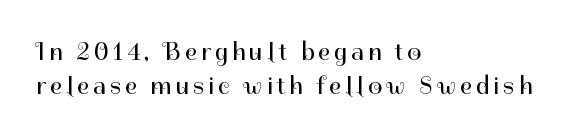
The image shows 25 px text type, upright; set left-aligned, normal line spacing (1.35x), not underlined.
